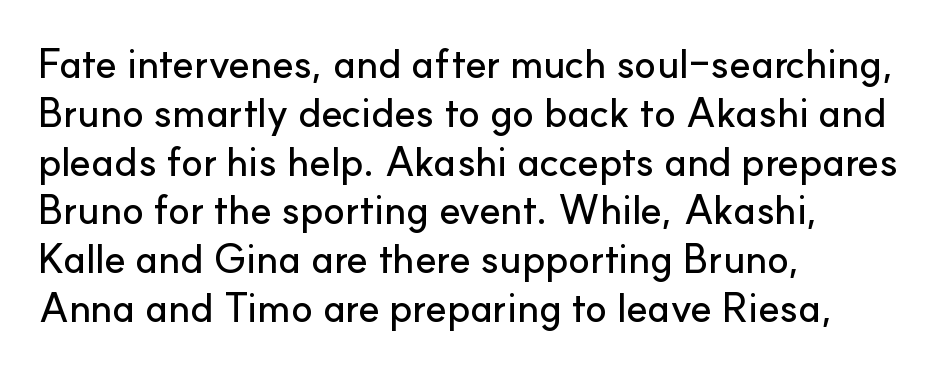
The image shows 40 px sans-serif type, upright; set left-aligned, line spacing 1.22x, normal letter spacing, not underlined; low stroke contrast and a small x-height.
